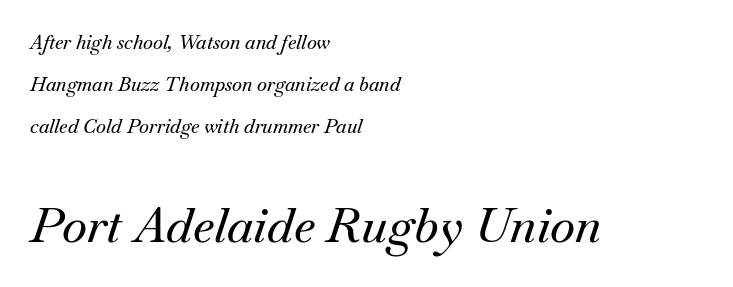
Q: Is the text italic (slanted)? A: Yes, it leans right by about 18 degrees.
Q: Is the typeface a serif or a sans-serif typeface? A: Serif.
Q: Is the text underlined? A: No.
Q: How is the paragraph aligned? A: Left-aligned.
Q: Is the spacing between letters normal or unusually wide? A: Normal.
Q: Is the spacing between lines tight, normal or loose? A: Loose.
Q: Which block of text is set in a larger size, the first (top) or the second (bottom)? A: The second (bottom) one.
Q: Width (condensed, normal, or wide)? A: Normal.
Q: Stroke contrast? A: Medium.
Q: x-height? A: Small.
Q: Monospaced? A: No.
